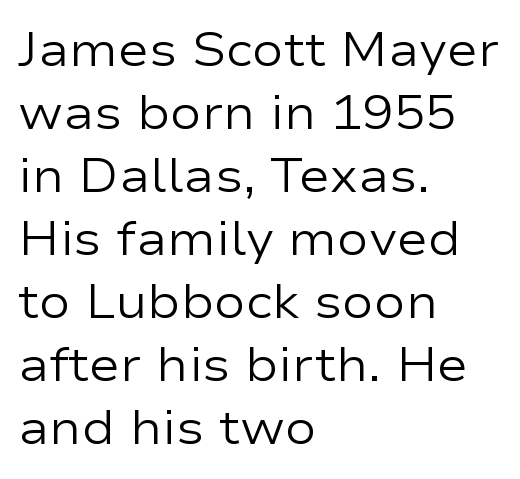
The image shows 47 px regular-weight, wide sans-serif type, upright; set left-aligned, normal line spacing (1.34x), normal letter spacing, not underlined; low stroke contrast and a medium x-height.
